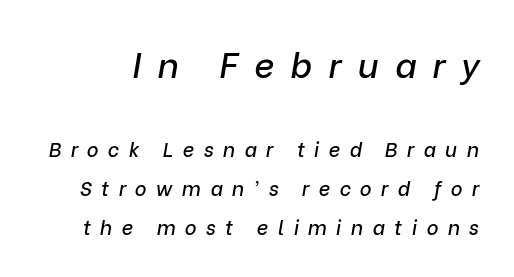
Q: Is the text italic (slanted)? A: Yes, it leans right by about 9 degrees.
Q: Is the text underlined? A: No.
Q: Is the spacing between letters normal or unusually wide? A: Unusually wide.
Q: Is the spacing between lines tight, normal or loose? A: Loose.
Q: Which block of text is set in a larger size, the first (top) or the second (bottom)? A: The first (top) one.
Q: Width (condensed, normal, or wide)? A: Normal.
Q: Stroke contrast? A: Low.
Q: x-height? A: Medium.
Q: Monospaced? A: No.
